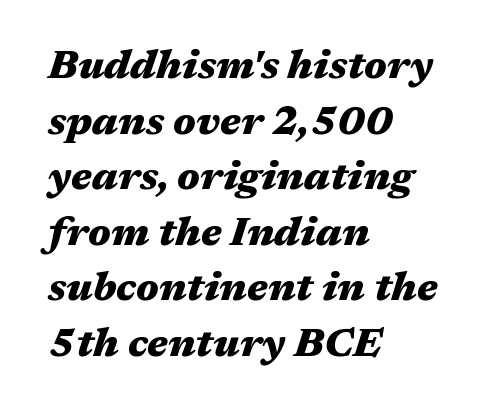
These lines sit exactly where default settings would place them. Notice how the stems are inclined rather than vertical — that's the hallmark of italics. Just letters on the line, the space beneath them empty. Spacing between characters is what you'd get straight out of the box.
